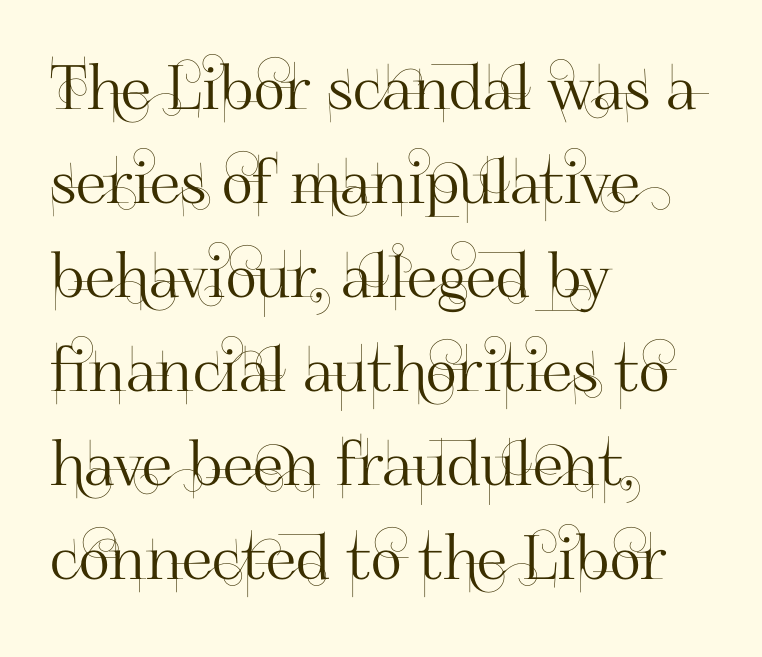
The image shows 61 px sans-serif type, upright; set left-aligned, normal line spacing (1.54x), normal letter spacing, not underlined; high stroke contrast and a small x-height.
